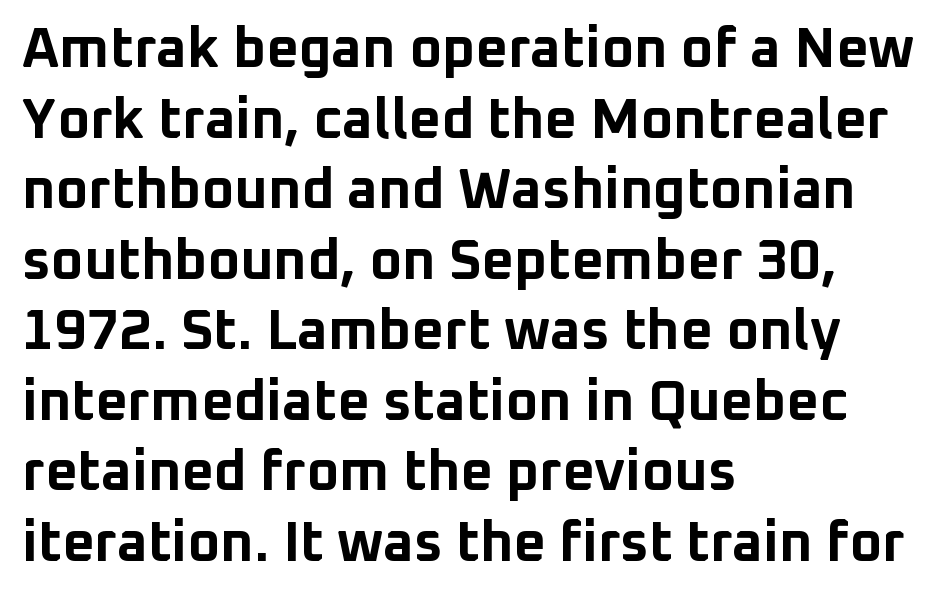
The image shows 56 px bold sans-serif type, upright; set left-aligned, normal line spacing (1.26x), normal letter spacing, not underlined; low stroke contrast and a medium x-height.
